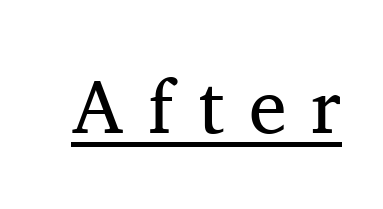
{"serif": "yes", "italic": "no", "bold": "no", "weight": "regular", "width": "normal", "stroke_contrast": "medium", "x_height": "medium", "monospaced": "no", "underline": "yes", "letter_spacing": "wide", "letter_spacing_em": 0.33, "glyph_px": 76}
